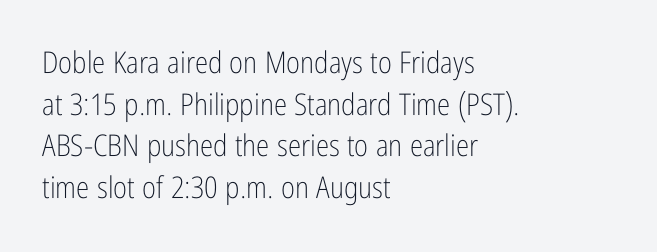
Q: Is the text bold? A: No.
Q: Is the text italic (slanted)? A: No, it is upright.
Q: Is the typeface a serif or a sans-serif typeface? A: Sans-serif.
Q: Is the text underlined? A: No.
Q: How is the paragraph aligned? A: Left-aligned.
Q: Is the spacing between letters normal or unusually wide? A: Normal.
Q: Is the spacing between lines tight, normal or loose? A: Normal.
Q: Width (condensed, normal, or wide)? A: Condensed.
Q: Stroke contrast? A: Low.
Q: x-height? A: Medium.
Q: Monospaced? A: No.
